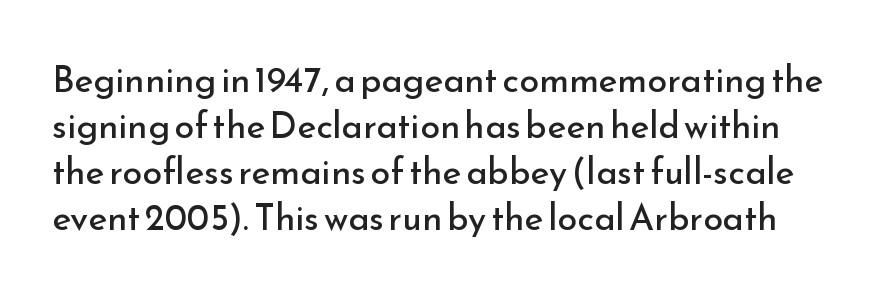
Rule under the text: the space is simply empty. The cut favours lightness, reaching ordinary text weight at its darkest. Classification — sans serif. The letterforms sit shoulder to shoulder at normal distance. Is this a fixed-width face? No — the glyphs have proportional, varying widths. You can tell it's not italic because the verticals are truly vertical.
